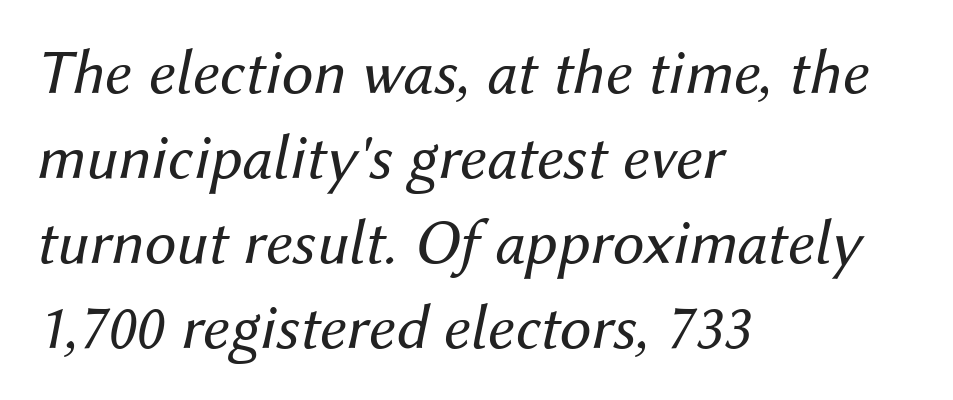
{"italic": "yes", "lean": "right", "slant_degrees": 12, "bold": "no", "weight": "regular", "width": "normal", "stroke_contrast": "medium", "x_height": "medium", "monospaced": "no", "underline": "no", "align": "left", "line_spacing": "normal", "line_spacing_ratio": 1.33, "letter_spacing": "normal", "letter_spacing_em": 0.0, "glyph_px": 64}
